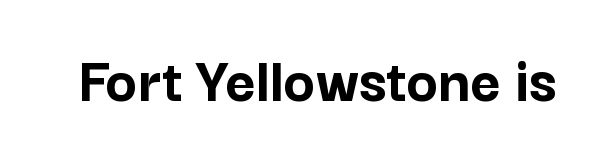
Q: Is the text bold? A: Yes.
Q: Is the text italic (slanted)? A: No, it is upright.
Q: Is the typeface a serif or a sans-serif typeface? A: Sans-serif.
Q: Is the text underlined? A: No.
Q: Is the spacing between letters normal or unusually wide? A: Normal.
Q: Width (condensed, normal, or wide)? A: Normal.
Q: Stroke contrast? A: Low.
Q: x-height? A: Medium.
Q: Monospaced? A: No.
